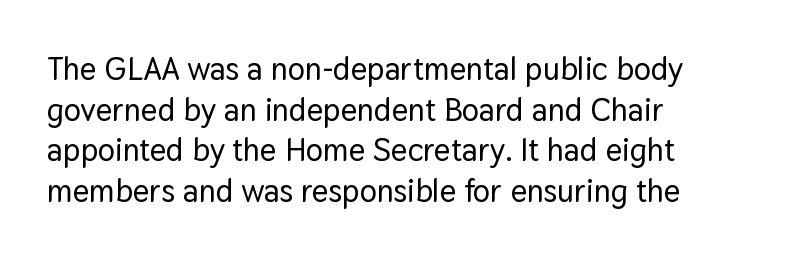
Q: Is the text italic (slanted)? A: No, it is upright.
Q: Is the typeface a serif or a sans-serif typeface? A: Sans-serif.
Q: Is the text underlined? A: No.
Q: How is the paragraph aligned? A: Left-aligned.
Q: Is the spacing between letters normal or unusually wide? A: Normal.
Q: Is the spacing between lines tight, normal or loose? A: Normal.
Q: Width (condensed, normal, or wide)? A: Normal.
Q: Stroke contrast? A: Low.
Q: x-height? A: Medium.
Q: Monospaced? A: No.
